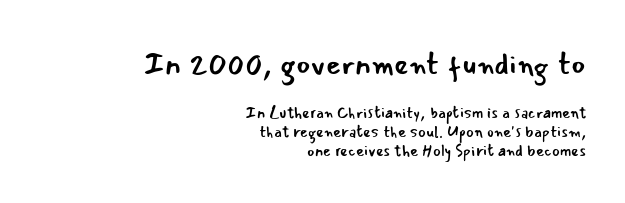
There is no visible air inserted between adjacent glyphs. The composition opens big and finishes small. The typesetter chose a ragged-left arrangement here. Check where the strokes stop: nothing finishes them off — pure sans. Caption: face not bold, strokes unweighted. Words float on clear page, feet unadorned.
